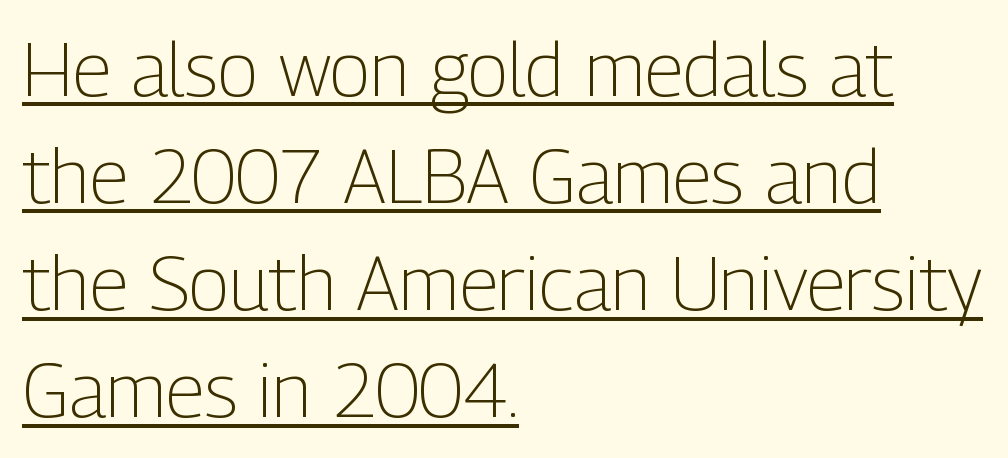
The image shows 76 px light, condensed sans-serif type, upright; set left-aligned, normal line spacing (1.41x), normal letter spacing, underlined; low stroke contrast and a medium x-height.
